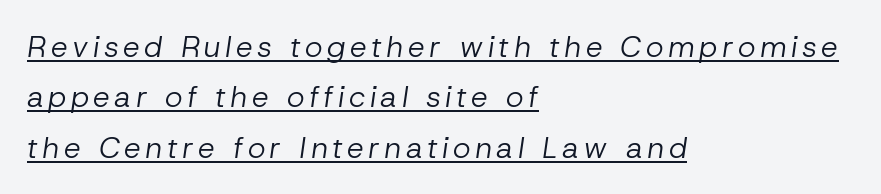
{"italic": "yes", "lean": "right", "slant_degrees": 8, "bold": "no", "weight": "regular", "width": "normal", "stroke_contrast": "low", "x_height": "medium", "monospaced": "no", "underline": "yes", "align": "left", "line_spacing": "normal", "line_spacing_ratio": 1.68, "glyph_px": 30}
